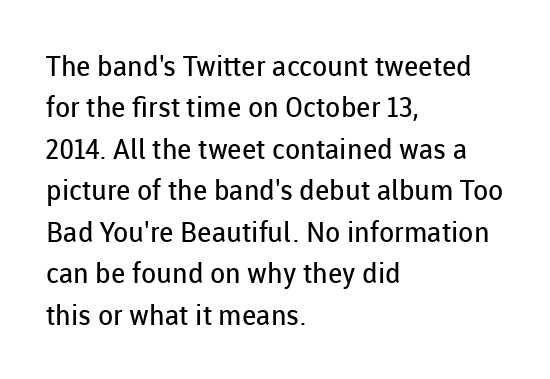
{"serif": "no", "italic": "no", "bold": "no", "weight": "regular", "width": "normal", "stroke_contrast": "low", "x_height": "medium", "monospaced": "no", "underline": "no", "align": "left", "line_spacing": "normal", "line_spacing_ratio": 1.48, "letter_spacing": "normal", "letter_spacing_em": 0.0, "glyph_px": 28}
